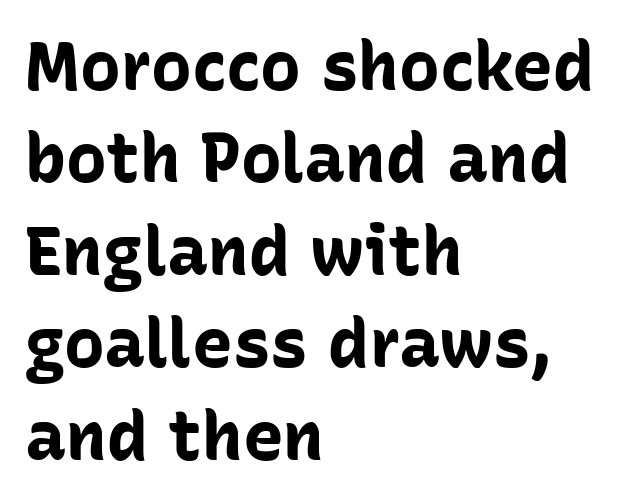
{"serif": "no", "italic": "no", "bold": "yes", "weight": "bold", "width": "normal", "stroke_contrast": "low", "x_height": "medium", "monospaced": "no", "underline": "no", "align": "left", "line_spacing": "normal", "line_spacing_ratio": 1.36, "letter_spacing": "normal", "letter_spacing_em": 0.0, "glyph_px": 68}
